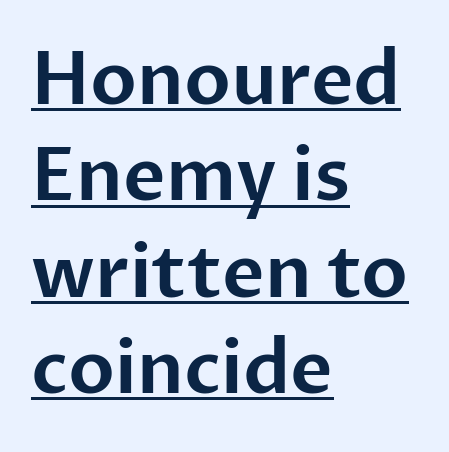
Q: Is the text italic (slanted)? A: No, it is upright.
Q: Is the typeface a serif or a sans-serif typeface? A: Sans-serif.
Q: Is the text underlined? A: Yes.
Q: How is the paragraph aligned? A: Left-aligned.
Q: Is the spacing between letters normal or unusually wide? A: Normal.
Q: Is the spacing between lines tight, normal or loose? A: Normal.
Q: Width (condensed, normal, or wide)? A: Normal.
Q: Stroke contrast? A: Low.
Q: x-height? A: Medium.
Q: Monospaced? A: No.
